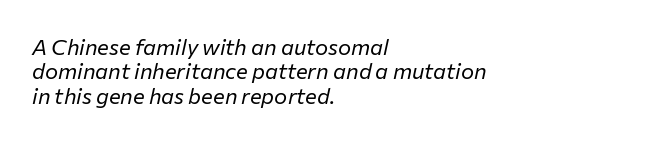
Q: Is the text bold? A: No.
Q: Is the text italic (slanted)? A: Yes, it leans right by about 12 degrees.
Q: Is the text underlined? A: No.
Q: How is the paragraph aligned? A: Left-aligned.
Q: Is the spacing between letters normal or unusually wide? A: Normal.
Q: Is the spacing between lines tight, normal or loose? A: Tight.
